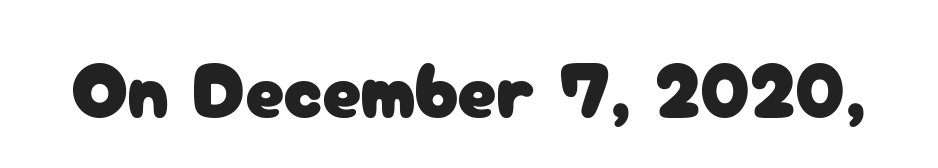
{"serif": "no", "italic": "no", "width": "normal", "stroke_contrast": "low", "x_height": "medium", "monospaced": "no", "underline": "no", "letter_spacing": "normal", "letter_spacing_em": 0.0, "glyph_px": 78}
